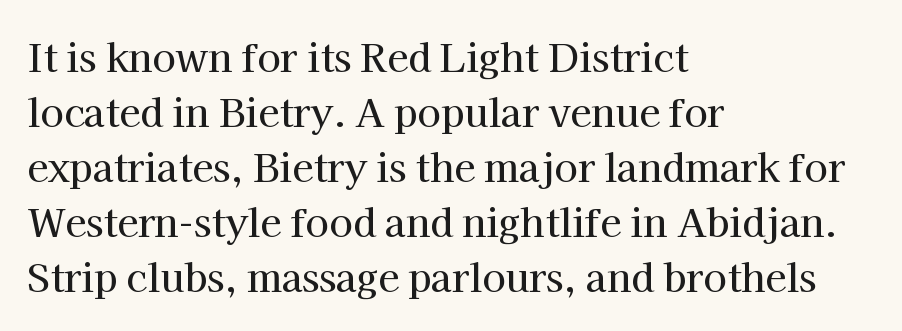
{"serif": "yes", "italic": "no", "width": "normal", "stroke_contrast": "high", "x_height": "medium", "monospaced": "no", "underline": "no", "align": "left", "line_spacing": "normal", "line_spacing_ratio": 1.45, "letter_spacing": "normal", "letter_spacing_em": 0.0, "glyph_px": 38}
